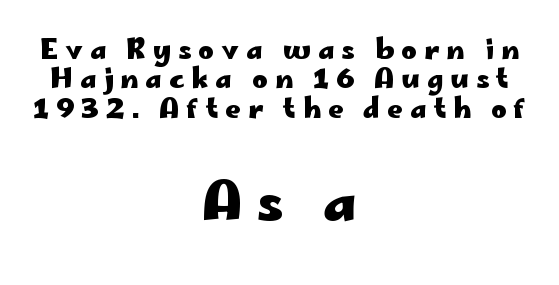
{"serif": "no", "italic": "no", "bold": "yes", "weight": "heavy", "width": "wide", "stroke_contrast": "low", "x_height": "small", "monospaced": "no", "underline": "no", "align": "center", "line_spacing": "tight", "line_spacing_ratio": 1.09, "letter_spacing": "wide", "letter_spacing_em": 0.26, "larger_block": "second", "size_ratio": 2.0, "glyph_px": 54}
